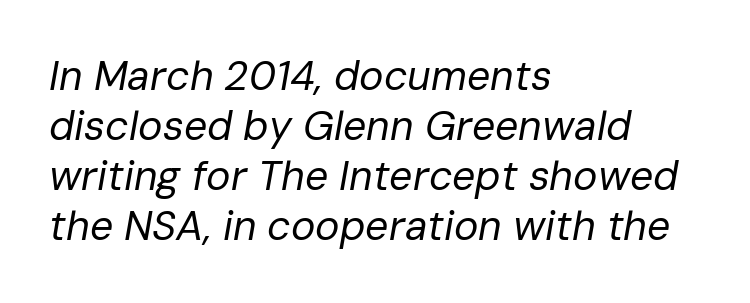
Q: Is the text bold? A: No.
Q: Is the text italic (slanted)? A: Yes, it leans right by about 10 degrees.
Q: Is the text underlined? A: No.
Q: How is the paragraph aligned? A: Left-aligned.
Q: Is the spacing between letters normal or unusually wide? A: Normal.
Q: Width (condensed, normal, or wide)? A: Normal.
Q: Stroke contrast? A: Low.
Q: x-height? A: Medium.
Q: Monospaced? A: No.
